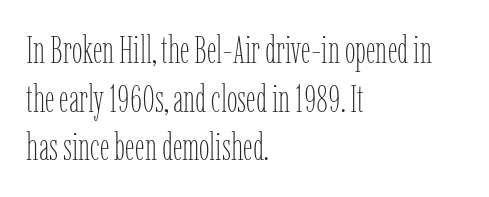
Style check: upright. Letters have the restrained weight of plain body copy at most. Honestly, the letter spacing is just normal — you wouldn't notice it. The lines in this sample share a left origin and differ only in where they stop. The letters advance in unequal steps, a hallmark of proportional type.
